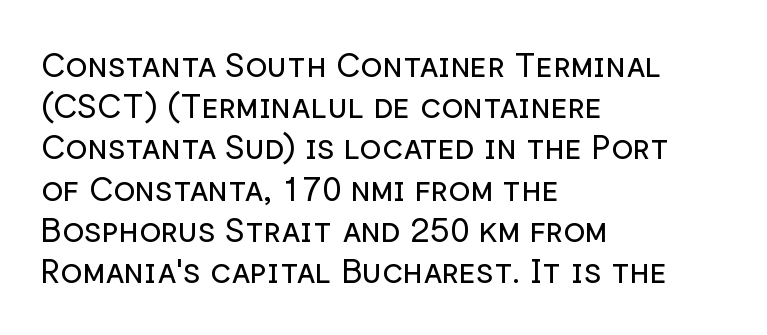
{"serif": "no", "italic": "no", "bold": "no", "weight": "regular", "width": "normal", "stroke_contrast": "low", "x_height": "medium", "monospaced": "no", "underline": "no", "align": "left", "line_spacing": "normal", "line_spacing_ratio": 1.25, "letter_spacing": "normal", "letter_spacing_em": 0.0, "glyph_px": 33}
